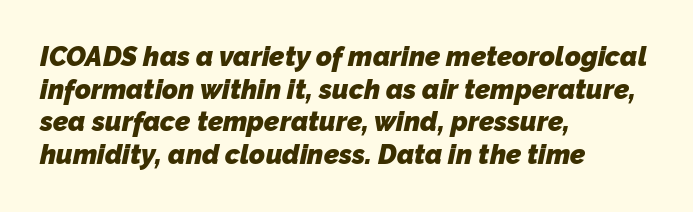
Q: Is the text bold? A: Yes.
Q: Is the text underlined? A: No.
Q: How is the paragraph aligned? A: Left-aligned.
Q: Is the spacing between letters normal or unusually wide? A: Normal.
